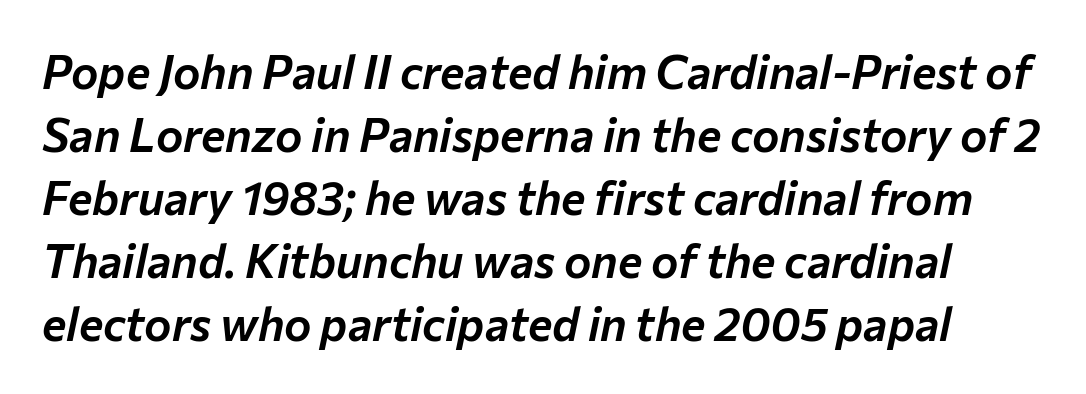
The image shows 46 px text type, italic (leaning right); set normal line spacing (1.37x), normal letter spacing, not underlined; low stroke contrast and a medium x-height.
